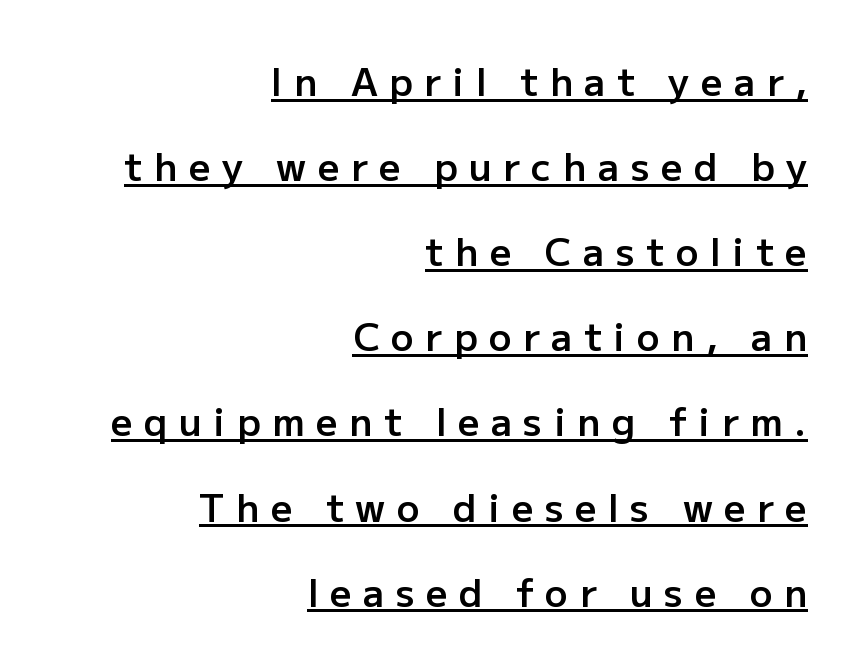
This sample has the flowing, uneven cadence of proportional lettering. Horizontal bands of white between lines are thick stripes. Right-aligned paragraph, ragged on the left. The rendering uses a semibold face; strokes are thickened but not to full bold. If you drew a line through each stem, it would be perfectly vertical.
